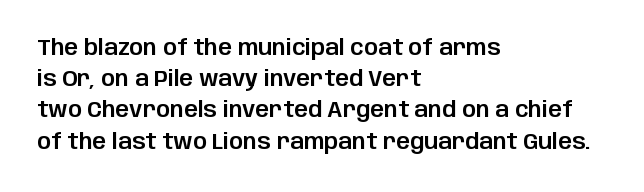
The image shows 22 px text type, upright; set left-aligned, normal line spacing (1.42x), normal letter spacing, not underlined.
